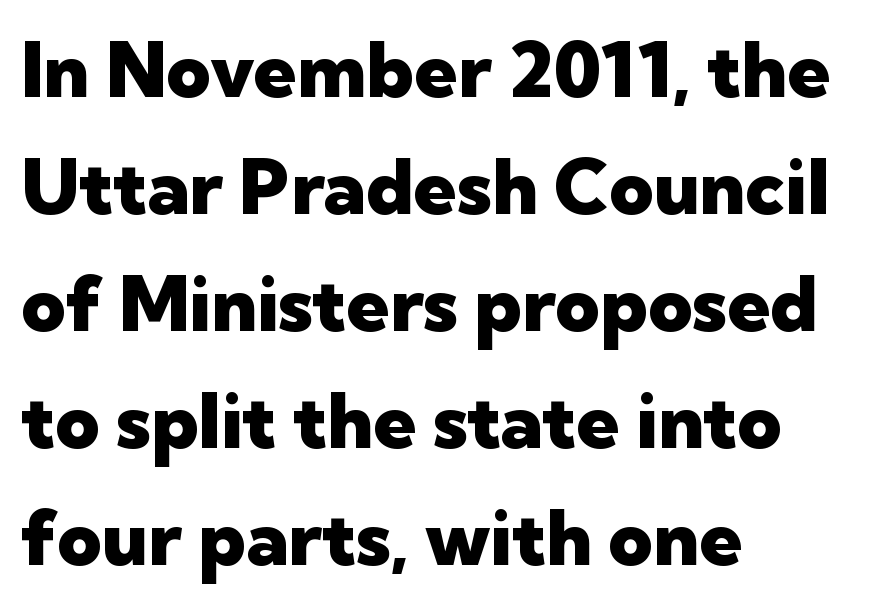
The passage is arranged the way most books set body copy — flush left. You could not count columns in this text — the font is proportionally spaced. The specimen reads as upright at a glance. Words appear dense and cohesive because spacing is normal. Are there feet on the stems? There aren't — it's a sans. The space directly below the letters is spotless.
